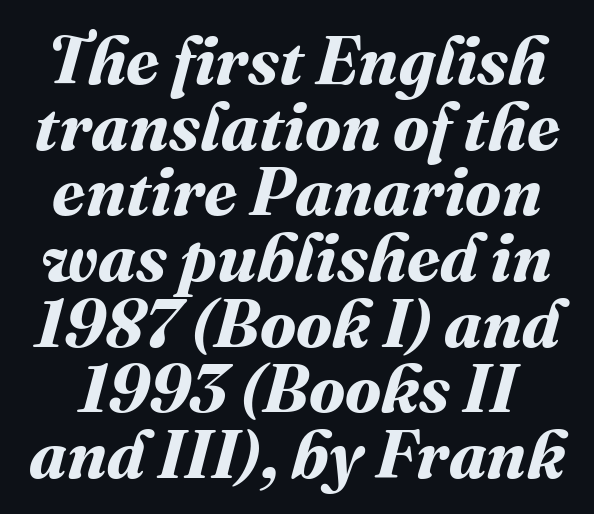
The image shows 67 px bold type; set tight line spacing (0.98x), normal letter spacing, not underlined; medium stroke contrast and a medium x-height.
